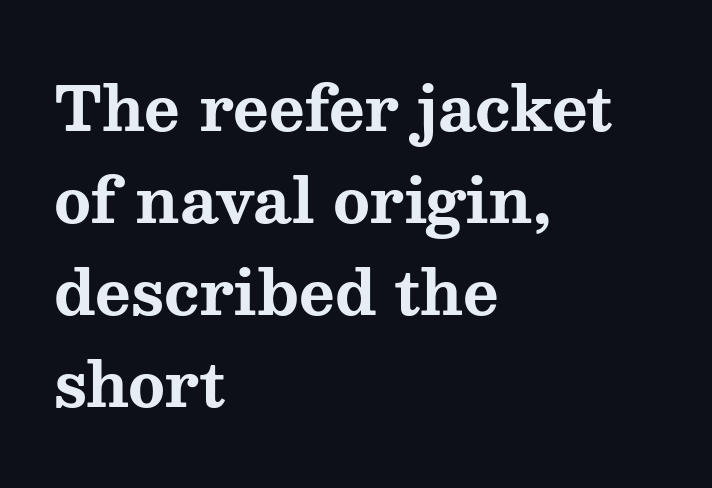
The image shows 61 px bold, wide serif type, upright; set left-aligned, normal line spacing (1.51x), normal letter spacing, not underlined; medium stroke contrast and a medium x-height.
